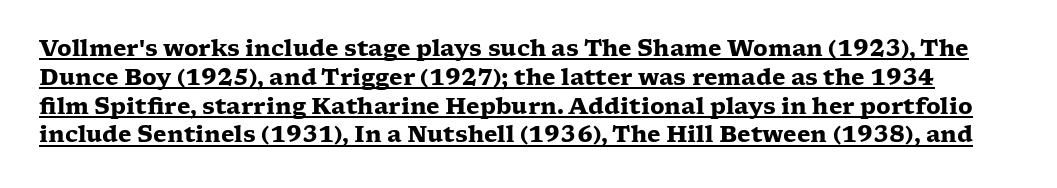
The image shows 22 px bold type, upright; set normal line spacing (1.31x), normal letter spacing, underlined.
